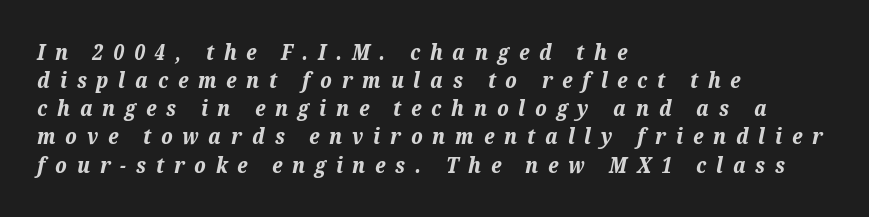
The glyphs look as if they've been sheared to an angle. The setting favours the left margin, as ordinary paragraphs usually do. The rows are spaced the way most documents space them. In terms of letterspacing, this is a distinctly airy, spread setting. This rendering features lettering with no underline.
